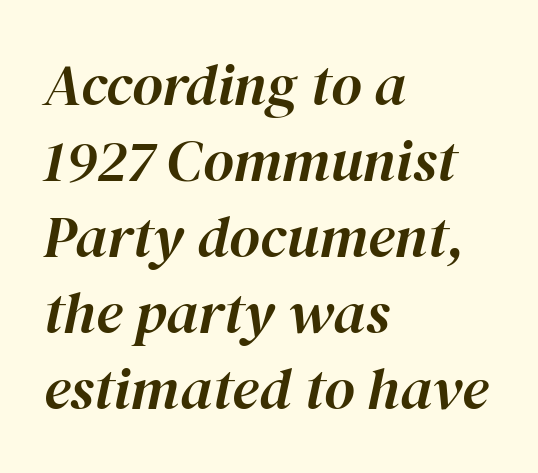
Students, note that the glyphs here touch the page at normal intervals. The rendering uses natural spacing where letterforms have individual widths. The setting favours the left margin, as ordinary paragraphs usually do. The strip under each line holds only bare page. Notice how descenders clear the ascenders below comfortably — that's standard leading. When letters slant like this, we call the style italic.
